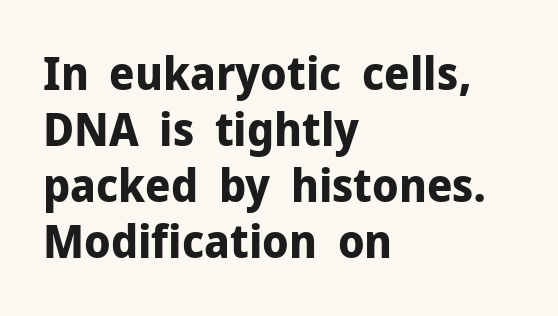
The image shows 46 px bold sans-serif type, upright; set left-aligned, line spacing 1.22x, normal letter spacing, not underlined; low stroke contrast and a medium x-height.
